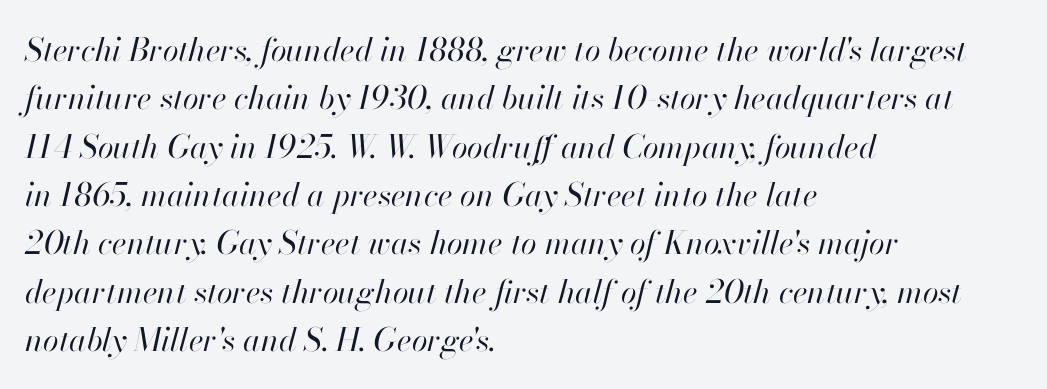
The image shows 32 px regular-weight type, italic (leaning right); set left-aligned, normal line spacing (1.51x), normal letter spacing, not underlined; high stroke contrast and a small x-height.
